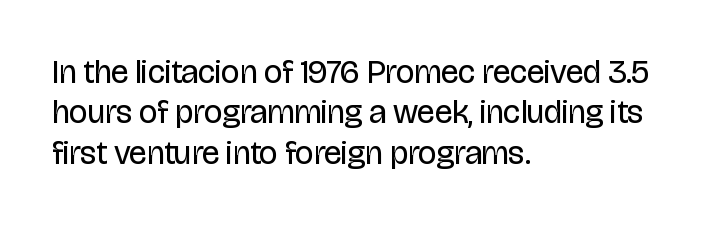
Q: Is the text bold? A: No.
Q: Is the text italic (slanted)? A: No, it is upright.
Q: Is the typeface a serif or a sans-serif typeface? A: Sans-serif.
Q: Is the text underlined? A: No.
Q: How is the paragraph aligned? A: Left-aligned.
Q: Is the spacing between letters normal or unusually wide? A: Normal.
Q: Width (condensed, normal, or wide)? A: Condensed.
Q: Stroke contrast? A: Low.
Q: x-height? A: Large.
Q: Monospaced? A: No.
